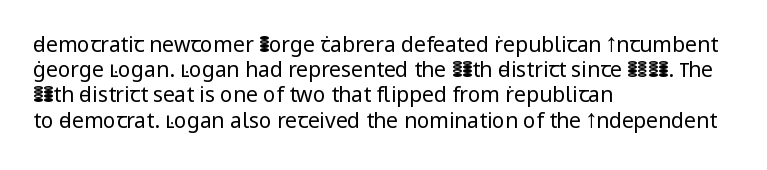
The image shows 21 px text type, upright; set left-aligned, line spacing 1.2x, normal letter spacing, not underlined.
